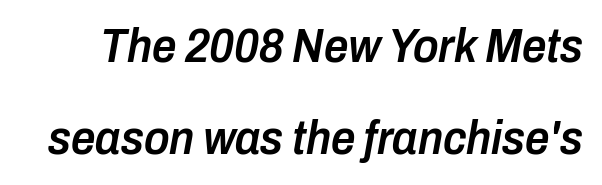
Q: Is the text bold? A: Semi-bold.
Q: Is the text italic (slanted)? A: Yes, it leans right by about 10 degrees.
Q: Is the text underlined? A: No.
Q: Is the spacing between letters normal or unusually wide? A: Normal.
Q: Is the spacing between lines tight, normal or loose? A: Loose.
Q: Width (condensed, normal, or wide)? A: Condensed.
Q: Stroke contrast? A: Low.
Q: x-height? A: Medium.
Q: Monospaced? A: No.
